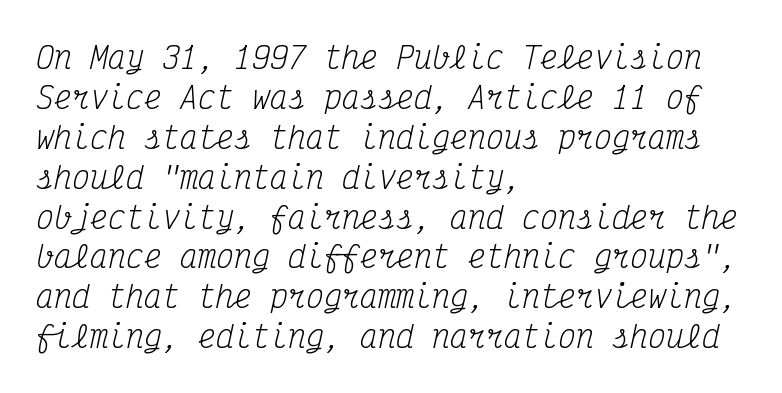
{"serif": "yes", "italic": "yes", "lean": "right", "slant_degrees": 12, "bold": "no", "weight": "regular", "width": "condensed", "stroke_contrast": "medium", "x_height": "medium", "monospaced": "yes", "underline": "no", "align": "left", "line_spacing": "normal", "line_spacing_ratio": 1.33, "letter_spacing": "normal", "letter_spacing_em": 0.0, "glyph_px": 30}
